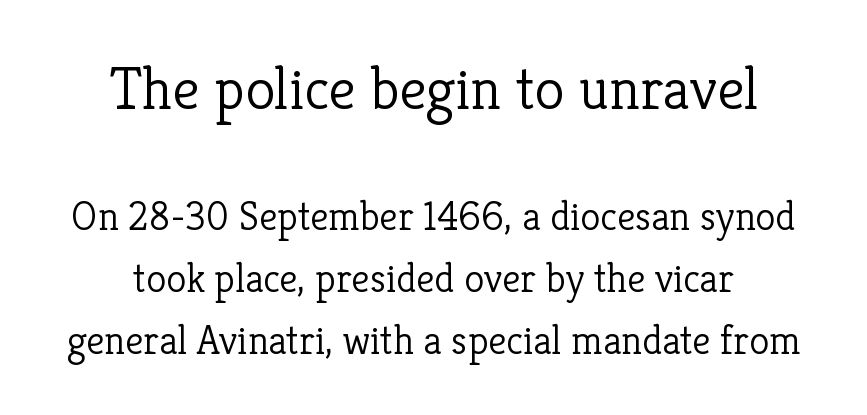
Tracking value appears to be zero — textbook default spacing. The text was rendered using a seriffed face with decorative stroke endings. Weight: not bold — regular or lighter. Horizontally, the lines are justified to the midpoint only.
